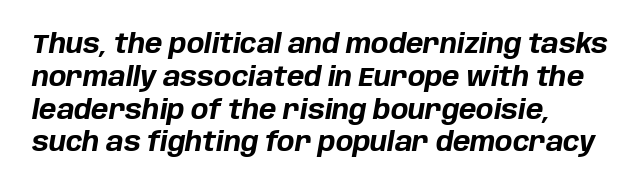
{"italic": "yes", "lean": "right", "slant_degrees": 10, "bold": "yes", "underline": "no", "align": "left", "line_spacing": "normal", "line_spacing_ratio": 1.26, "letter_spacing": "normal", "letter_spacing_em": 0.0, "glyph_px": 26}
